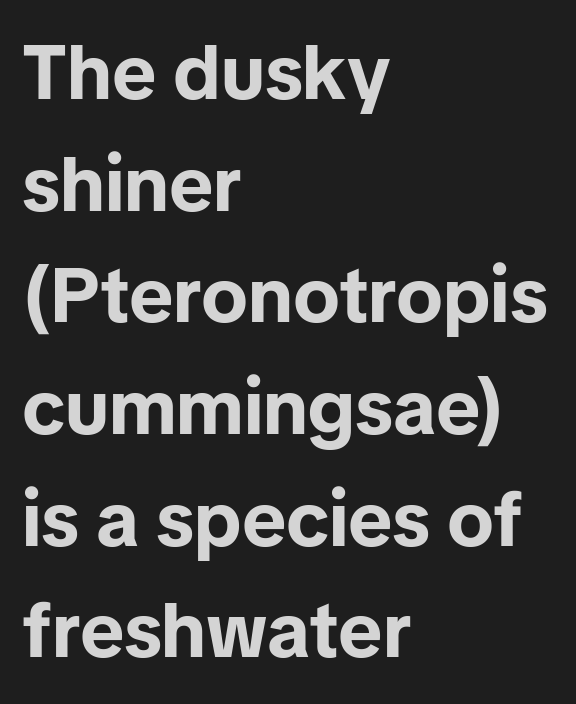
Q: Is the text bold? A: Yes.
Q: Is the text italic (slanted)? A: No, it is upright.
Q: Is the typeface a serif or a sans-serif typeface? A: Sans-serif.
Q: Is the text underlined? A: No.
Q: How is the paragraph aligned? A: Left-aligned.
Q: Is the spacing between letters normal or unusually wide? A: Normal.
Q: Is the spacing between lines tight, normal or loose? A: Normal.
Q: Width (condensed, normal, or wide)? A: Normal.
Q: Stroke contrast? A: Low.
Q: x-height? A: Medium.
Q: Monospaced? A: No.
